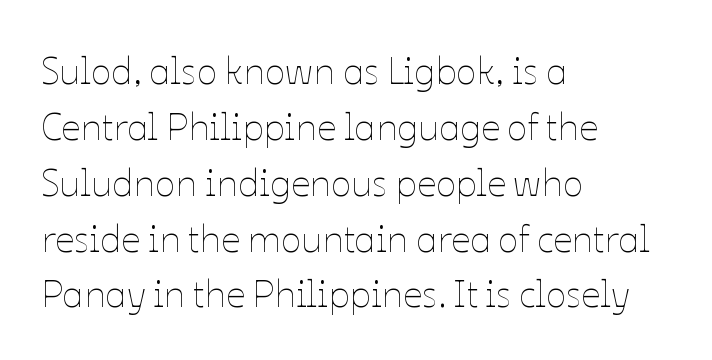
{"italic": "no", "bold": "no", "weight": "thin", "width": "normal", "stroke_contrast": "low", "x_height": "medium", "monospaced": "no", "underline": "no", "align": "left", "line_spacing": "normal", "line_spacing_ratio": 1.47, "letter_spacing": "normal", "letter_spacing_em": 0.0, "glyph_px": 38}
